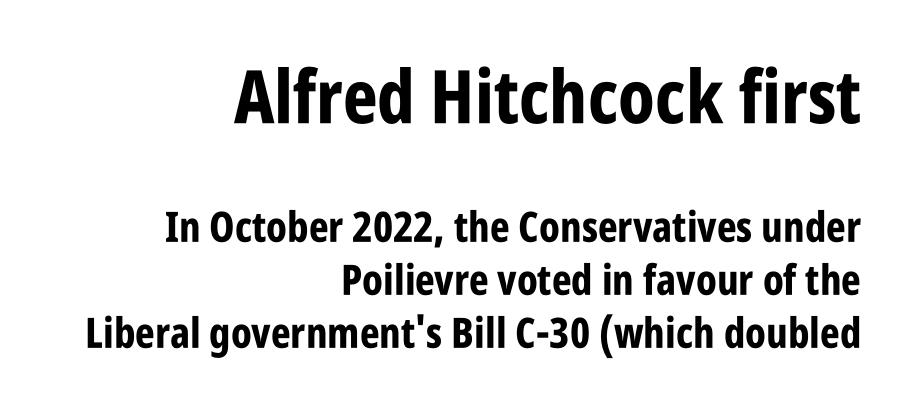
The image shows 74 px bold, condensed sans-serif type, upright; set right-aligned, normal line spacing (1.26x), normal letter spacing, not underlined; the first (top) block is 1.76x larger; low stroke contrast and a large x-height.
